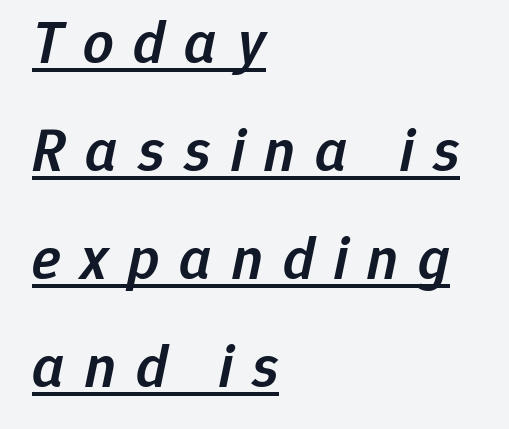
The passage shown leans; its letterforms are oblique. Caption: multi-line text, flush left, ragged right. Loose tracking; the words dissolve into strings of separated letters. How heavy is the stroke? Medium-heavy — a semibold, shy of bold. The glyphs are accompanied by a horizontal stroke just below them.
